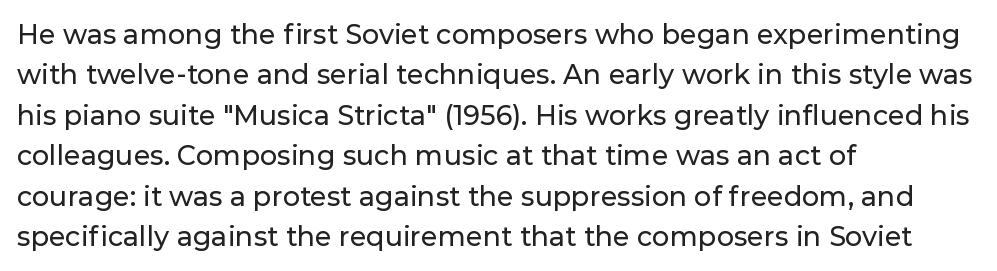
{"italic": "no", "underline": "no", "align": "left", "line_spacing": "normal", "line_spacing_ratio": 1.5, "letter_spacing": "normal", "letter_spacing_em": 0.0, "glyph_px": 27}
